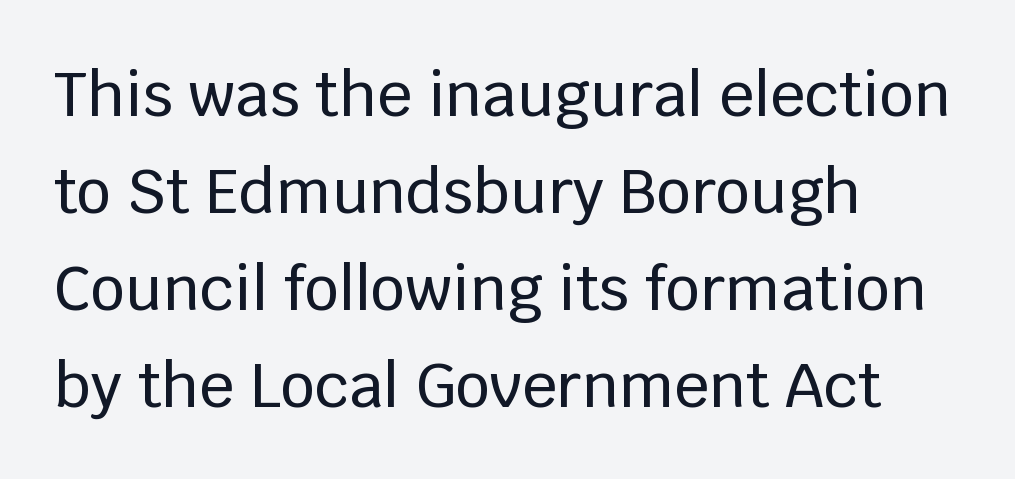
The image shows 61 px sans-serif type, upright; set left-aligned, normal line spacing (1.59x), normal letter spacing, not underlined; low stroke contrast and a large x-height.
